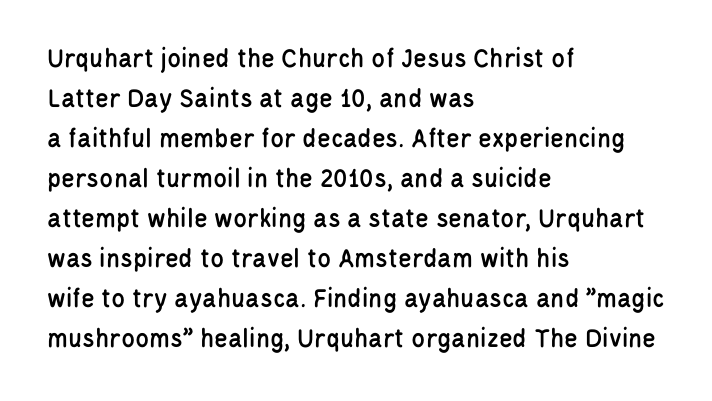
Q: Is the text italic (slanted)? A: No, it is upright.
Q: Is the typeface a serif or a sans-serif typeface? A: Sans-serif.
Q: Is the text underlined? A: No.
Q: How is the paragraph aligned? A: Left-aligned.
Q: Is the spacing between letters normal or unusually wide? A: Normal.
Q: Is the spacing between lines tight, normal or loose? A: Normal.
Q: Width (condensed, normal, or wide)? A: Condensed.
Q: Stroke contrast? A: Low.
Q: x-height? A: Large.
Q: Monospaced? A: No.
